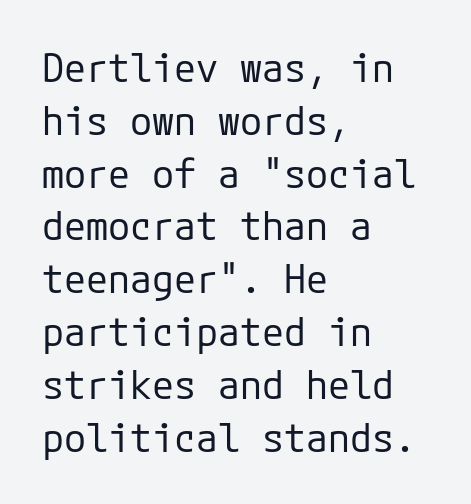
This is not heavy type; no bold has been used. I'd call this a sans setting — the letters go barefoot. The space beneath each line is pristine and unruled. How would I describe the line gaps? Plain and ordinary. The face used here is rendered with its standard letterfit.
